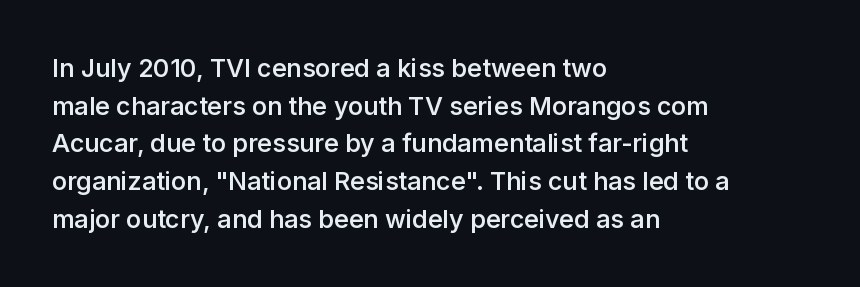
{"italic": "no", "bold": "semi", "underline": "no", "align": "left", "line_spacing": "normal", "line_spacing_ratio": 1.51, "letter_spacing": "normal", "letter_spacing_em": 0.0, "glyph_px": 25}
